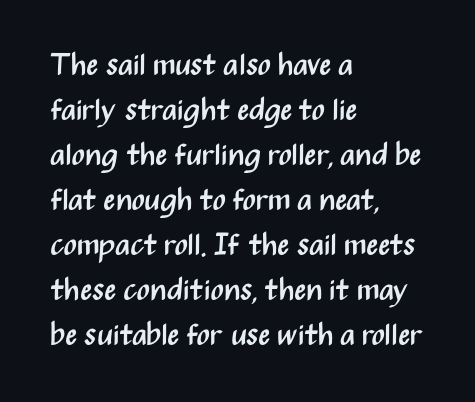
{"serif": "no", "italic": "no", "bold": "no", "weight": "regular", "width": "condensed", "stroke_contrast": "medium", "x_height": "medium", "monospaced": "no", "underline": "no", "align": "left", "line_spacing": "normal", "line_spacing_ratio": 1.45, "letter_spacing": "normal", "letter_spacing_em": 0.0, "glyph_px": 31}
